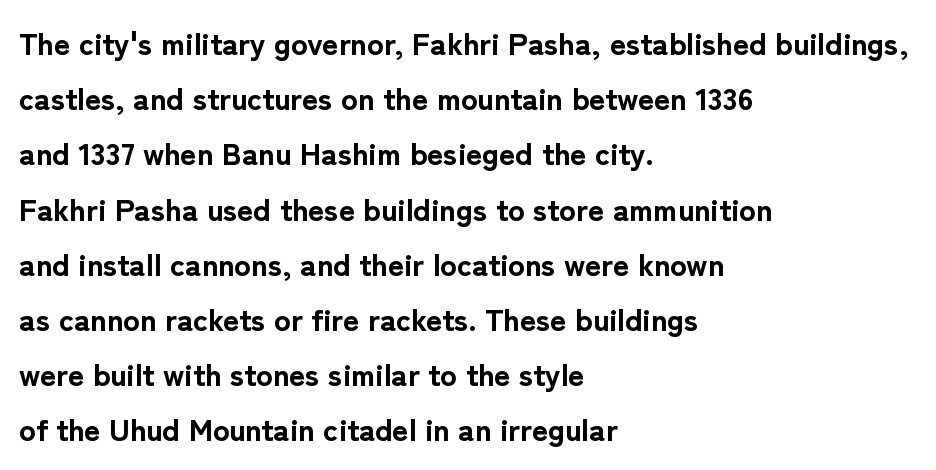
{"serif": "no", "italic": "no", "bold": "yes", "weight": "bold", "width": "normal", "stroke_contrast": "low", "x_height": "medium", "monospaced": "no", "underline": "no", "align": "left", "line_spacing_ratio": 1.78, "letter_spacing": "normal", "letter_spacing_em": 0.0, "glyph_px": 31}
